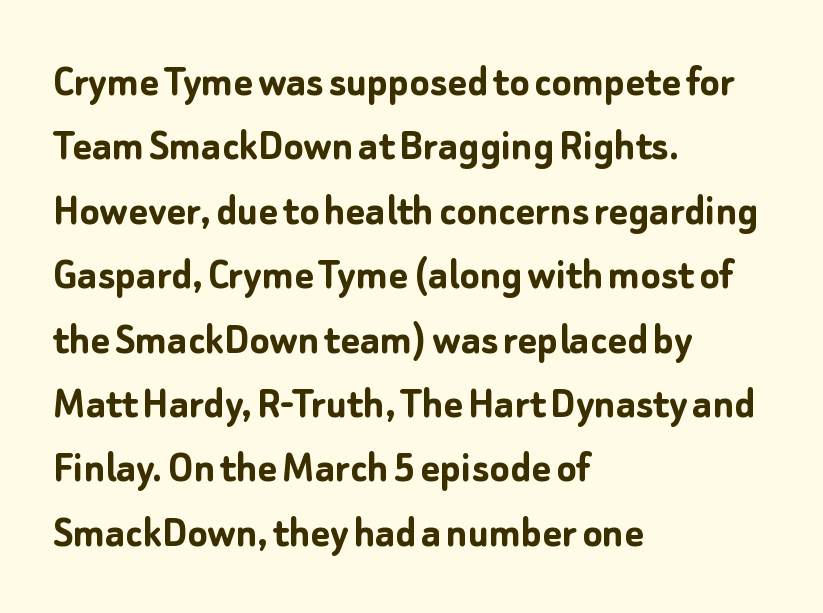
The image shows 46 px semibold sans-serif type, upright; set left-aligned, normal line spacing (1.4x), normal letter spacing, not underlined; low stroke contrast and a medium x-height.
